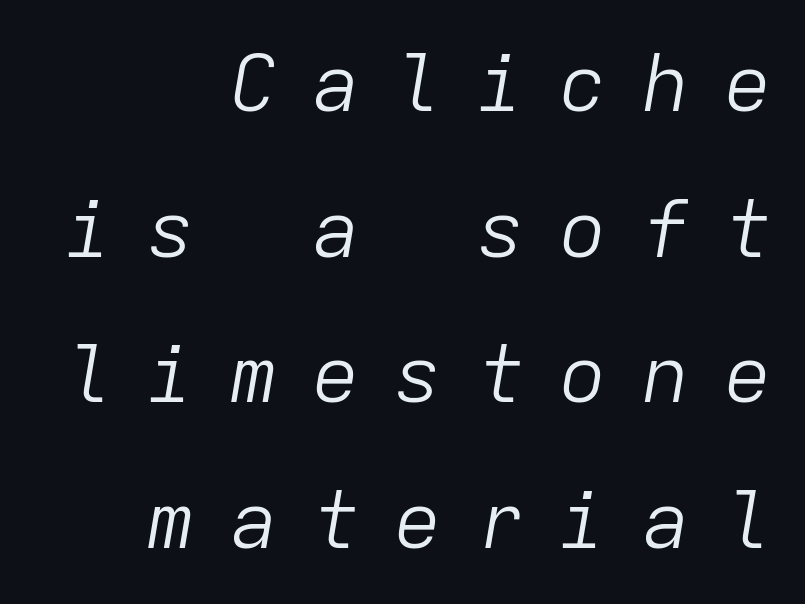
{"italic": "yes", "lean": "right", "slant_degrees": 9, "bold": "no", "weight": "light", "width": "normal", "stroke_contrast": "low", "x_height": "medium", "monospaced": "yes", "underline": "no", "align": "right", "line_spacing_ratio": 1.82, "letter_spacing": "wide", "letter_spacing_em": 0.43, "glyph_px": 80}
